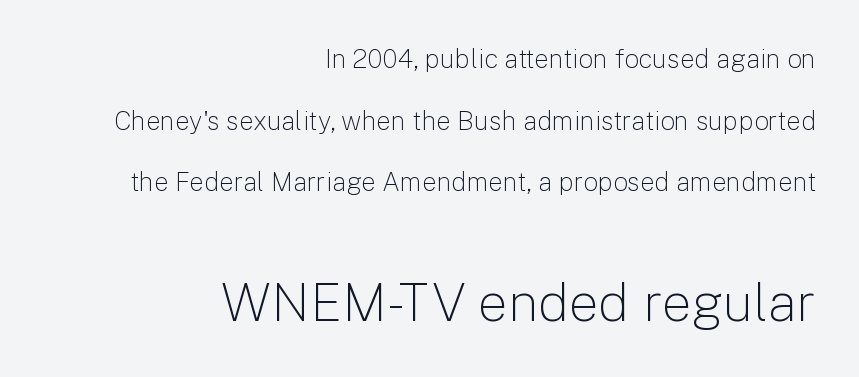
Q: Is the text bold? A: No.
Q: Is the text italic (slanted)? A: No, it is upright.
Q: Is the typeface a serif or a sans-serif typeface? A: Sans-serif.
Q: Is the text underlined? A: No.
Q: How is the paragraph aligned? A: Right-aligned.
Q: Is the spacing between letters normal or unusually wide? A: Normal.
Q: Is the spacing between lines tight, normal or loose? A: Loose.
Q: Which block of text is set in a larger size, the first (top) or the second (bottom)? A: The second (bottom) one.
Q: Width (condensed, normal, or wide)? A: Normal.
Q: Stroke contrast? A: Low.
Q: x-height? A: Medium.
Q: Monospaced? A: No.
